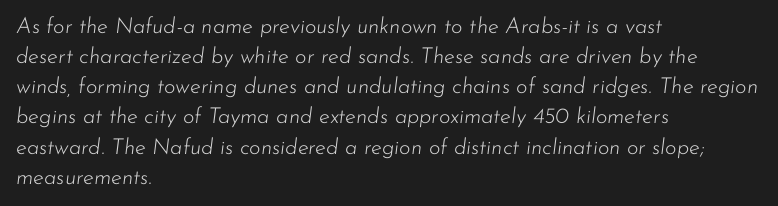
The image shows 22 px text type, italic (leaning right); set left-aligned, normal line spacing (1.37x), normal letter spacing, not underlined.
